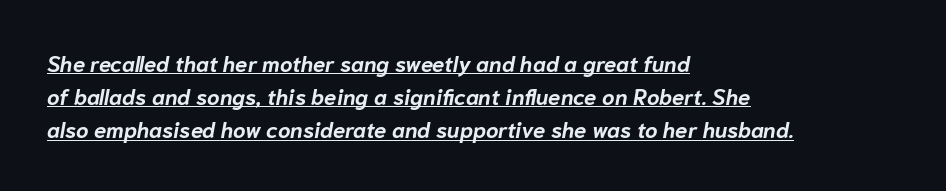
Q: Is the text bold? A: Yes.
Q: Is the text italic (slanted)? A: Yes, it leans right by about 10 degrees.
Q: Is the text underlined? A: Yes.
Q: How is the paragraph aligned? A: Left-aligned.
Q: Is the spacing between letters normal or unusually wide? A: Normal.
Q: Is the spacing between lines tight, normal or loose? A: Normal.
